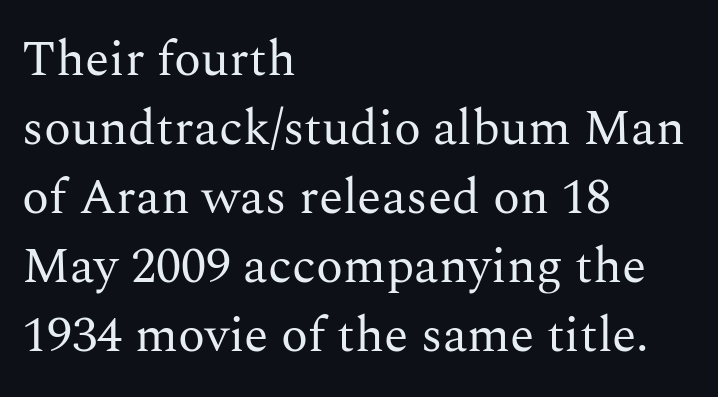
Q: Is the text bold? A: No.
Q: Is the text italic (slanted)? A: No, it is upright.
Q: Is the typeface a serif or a sans-serif typeface? A: Serif.
Q: Is the text underlined? A: No.
Q: How is the paragraph aligned? A: Left-aligned.
Q: Is the spacing between letters normal or unusually wide? A: Normal.
Q: Is the spacing between lines tight, normal or loose? A: Normal.
Q: Width (condensed, normal, or wide)? A: Normal.
Q: Stroke contrast? A: Medium.
Q: x-height? A: Medium.
Q: Monospaced? A: No.
